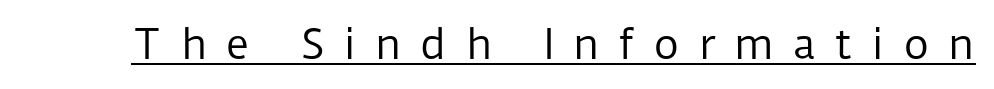
Q: Is the text bold? A: No.
Q: Is the text italic (slanted)? A: No, it is upright.
Q: Is the typeface a serif or a sans-serif typeface? A: Sans-serif.
Q: Is the text underlined? A: Yes.
Q: Is the spacing between letters normal or unusually wide? A: Unusually wide.
Q: Width (condensed, normal, or wide)? A: Normal.
Q: Stroke contrast? A: Low.
Q: x-height? A: Medium.
Q: Monospaced? A: No.
